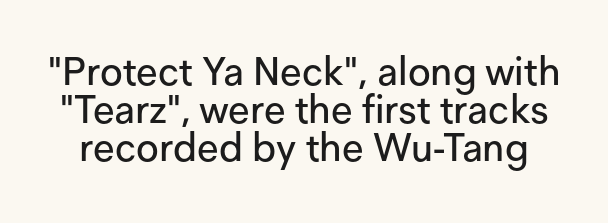
The image shows 39 px sans-serif type, upright; set tight line spacing (0.98x), normal letter spacing, not underlined; low stroke contrast and a medium x-height.
